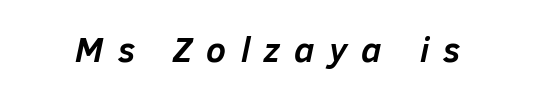
This is oblique type, the kind used for emphasis or titles. Note the varied advance widths — an 'i' is clearly narrower than an 'm'. Strong, thick strokes mark this as bold type. The baseline area is clear. Glyph-to-glyph distance is far greater than everyday printed text.
